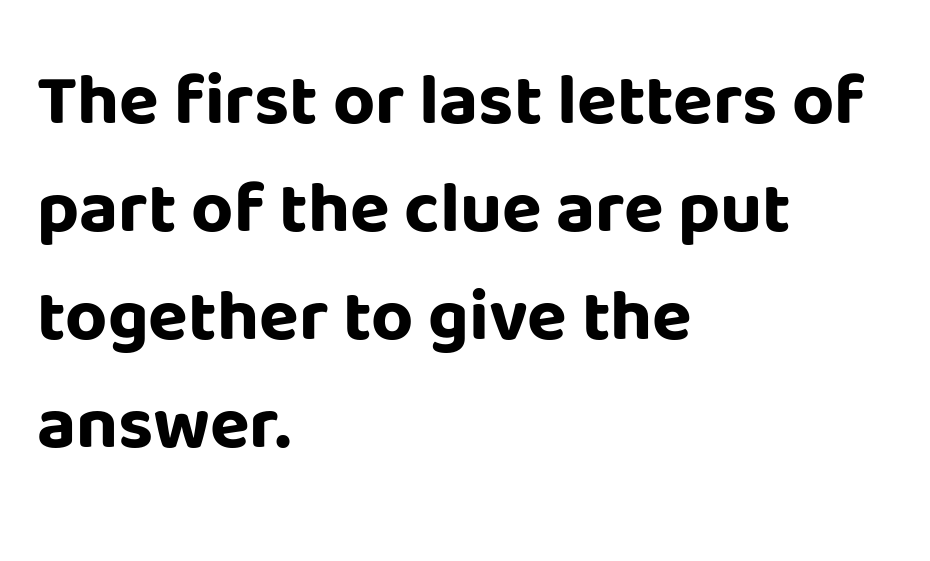
The image shows 73 px bold sans-serif type, upright; set left-aligned, normal line spacing (1.48x), normal letter spacing, not underlined; low stroke contrast and a large x-height.
